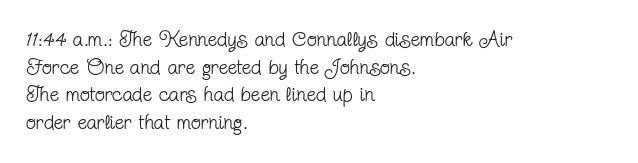
The image shows 21 px text type, upright; set left-aligned, normal line spacing (1.31x), normal letter spacing, not underlined.
